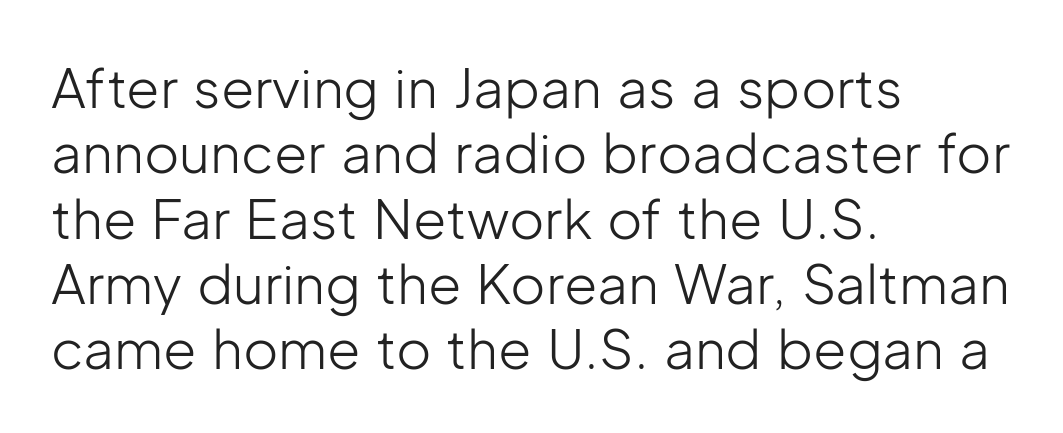
Q: Is the text bold? A: No.
Q: Is the text italic (slanted)? A: No, it is upright.
Q: Is the typeface a serif or a sans-serif typeface? A: Sans-serif.
Q: Is the text underlined? A: No.
Q: How is the paragraph aligned? A: Left-aligned.
Q: Is the spacing between letters normal or unusually wide? A: Normal.
Q: Width (condensed, normal, or wide)? A: Normal.
Q: Stroke contrast? A: Low.
Q: x-height? A: Medium.
Q: Monospaced? A: No.
